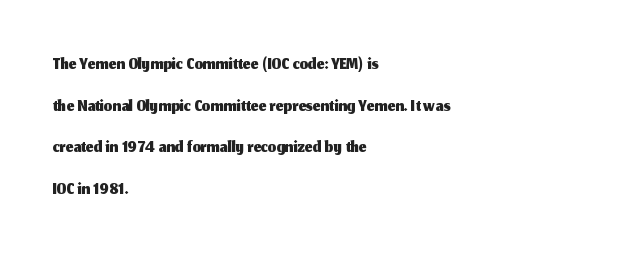
A typesetter would call this zero additional tracking. Line beginnings align vertically; line endings do not. The leading is moderate, giving the passage an even texture. No italicization has been applied; the sample stays upright. This rendering features lettering with no underline.
